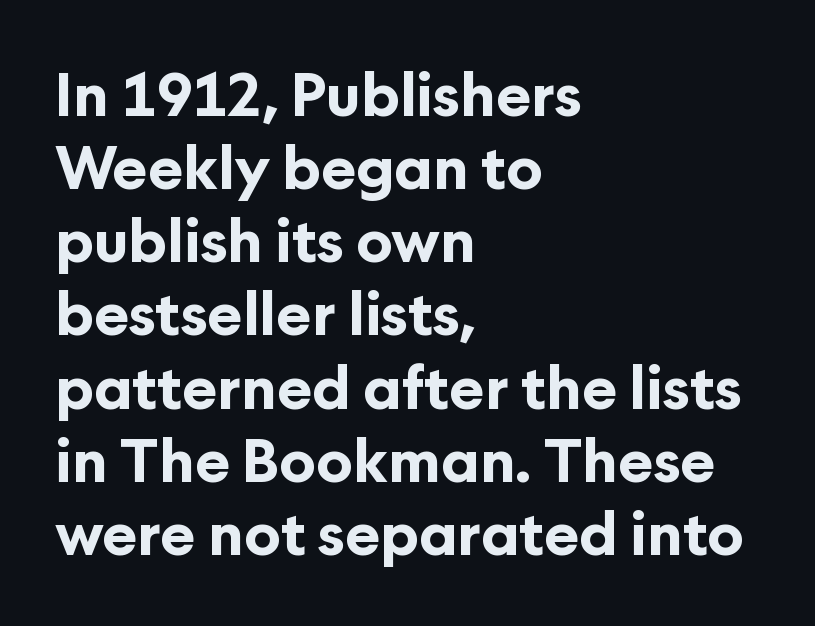
The zone under the glyphs is completely vacant. The font's upright variant was chosen for this text. The paragraph shown leans on its left margin. Unlike a traditional serif, this face leaves its strokes unadorned.
